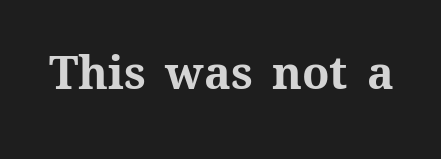
{"italic": "no", "bold": "yes", "weight": "bold", "width": "normal", "stroke_contrast": "medium", "x_height": "medium", "monospaced": "no", "underline": "no", "letter_spacing": "normal", "letter_spacing_em": 0.0, "glyph_px": 45}
